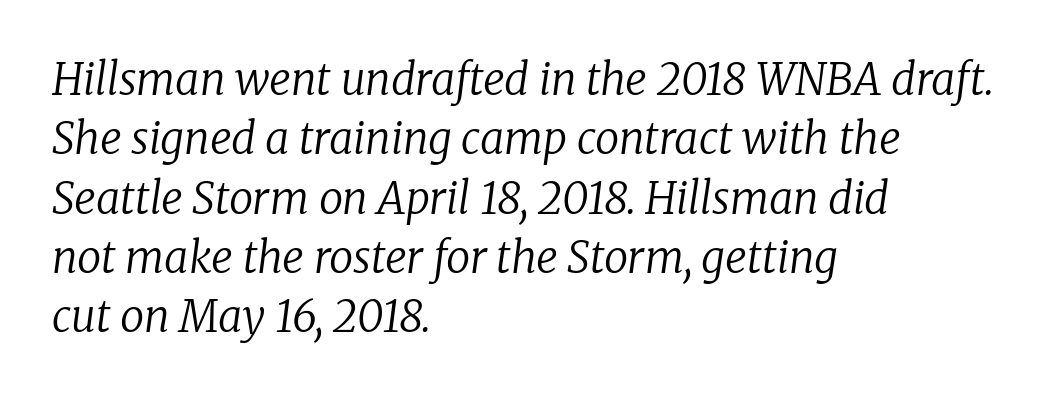
{"serif": "yes", "italic": "yes", "lean": "right", "slant_degrees": 8, "bold": "no", "weight": "regular", "width": "normal", "stroke_contrast": "low", "x_height": "medium", "monospaced": "no", "underline": "no", "align": "left", "line_spacing": "normal", "line_spacing_ratio": 1.38, "letter_spacing": "normal", "letter_spacing_em": 0.0, "glyph_px": 43}
